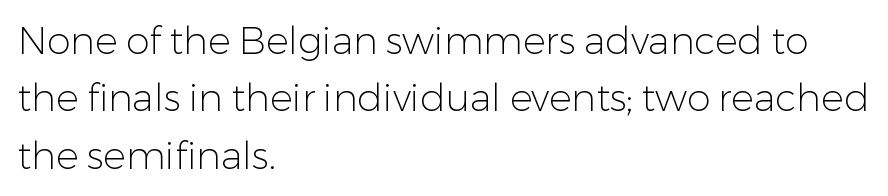
The image shows 38 px light sans-serif type, upright; set left-aligned, normal line spacing (1.51x), normal letter spacing, not underlined; low stroke contrast and a medium x-height.
